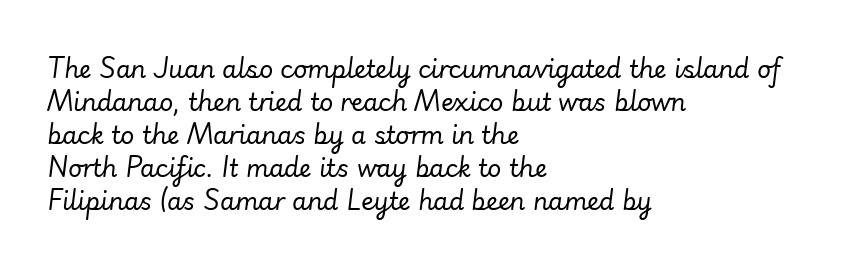
{"italic": "yes", "lean": "right", "slant_degrees": 7, "bold": "no", "underline": "no", "align": "left", "line_spacing": "normal", "line_spacing_ratio": 1.37, "letter_spacing": "normal", "letter_spacing_em": 0.0, "glyph_px": 24}
